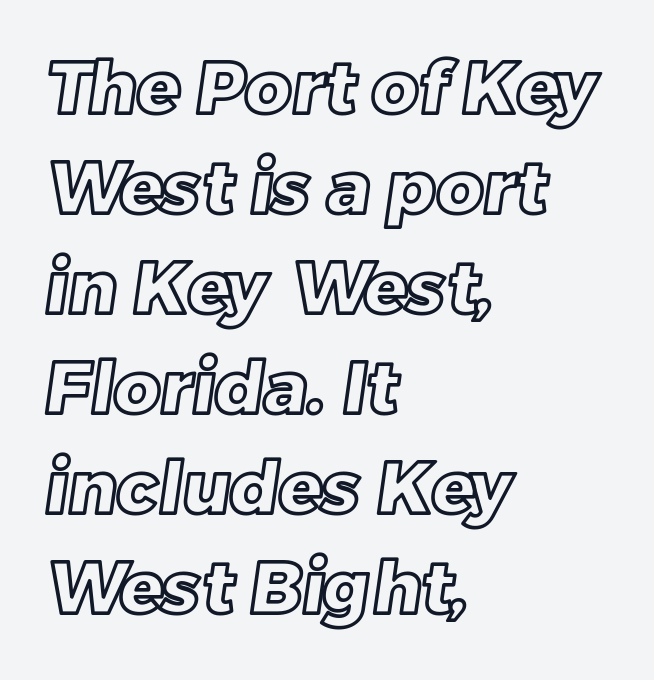
Q: Is the text underlined? A: No.
Q: How is the paragraph aligned? A: Left-aligned.
Q: Is the spacing between letters normal or unusually wide? A: Normal.
Q: Is the spacing between lines tight, normal or loose? A: Normal.
Q: Width (condensed, normal, or wide)? A: Normal.
Q: x-height? A: Large.
Q: Monospaced? A: No.
